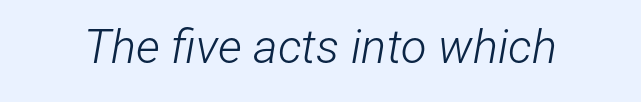
The image shows 47 px light, condensed type, italic (leaning right); set normal letter spacing, not underlined; low stroke contrast and a medium x-height.
